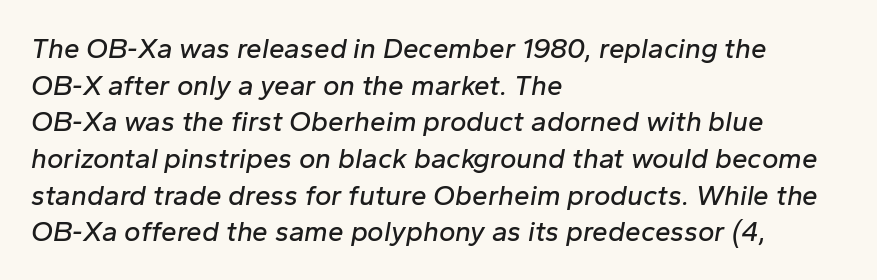
Q: Is the text italic (slanted)? A: Yes, it leans right by about 10 degrees.
Q: Is the text underlined? A: No.
Q: How is the paragraph aligned? A: Left-aligned.
Q: Is the spacing between letters normal or unusually wide? A: Normal.
Q: Is the spacing between lines tight, normal or loose? A: Normal.
Q: Width (condensed, normal, or wide)? A: Normal.
Q: Stroke contrast? A: Low.
Q: x-height? A: Medium.
Q: Monospaced? A: No.
